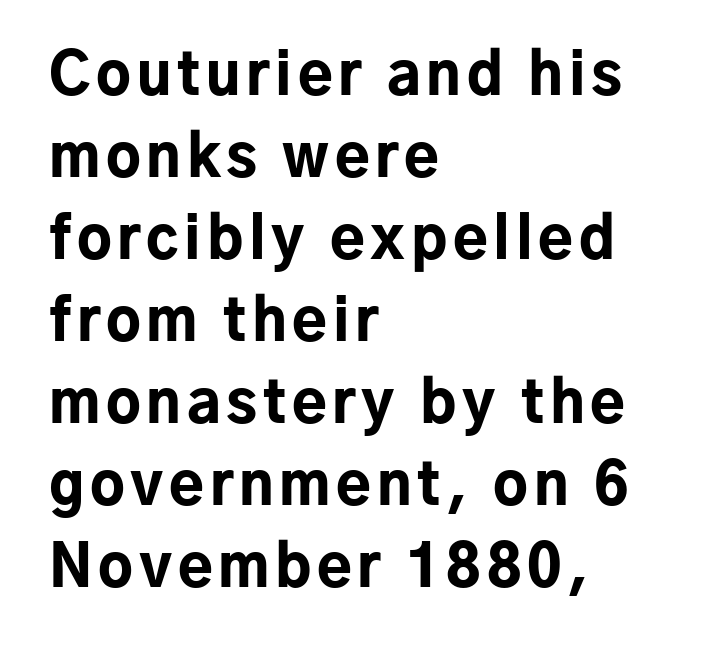
Q: Is the text bold? A: Yes.
Q: Is the text italic (slanted)? A: No, it is upright.
Q: Is the typeface a serif or a sans-serif typeface? A: Sans-serif.
Q: Is the text underlined? A: No.
Q: How is the paragraph aligned? A: Left-aligned.
Q: Is the spacing between lines tight, normal or loose? A: Normal.
Q: Width (condensed, normal, or wide)? A: Normal.
Q: Stroke contrast? A: Low.
Q: x-height? A: Medium.
Q: Monospaced? A: No.
